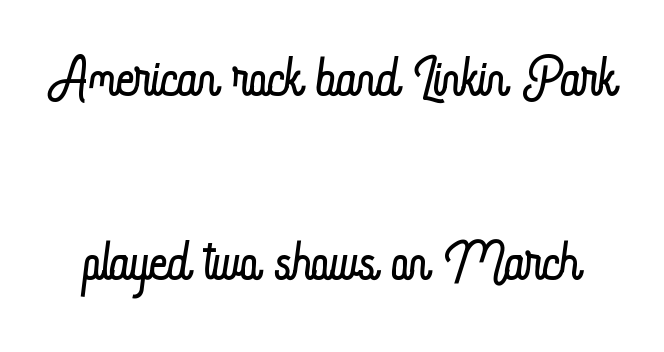
{"bold": "no", "weight": "light", "width": "condensed", "stroke_contrast": "low", "x_height": "small", "monospaced": "no", "underline": "no", "line_spacing": "loose", "line_spacing_ratio": 2.36, "letter_spacing": "normal", "letter_spacing_em": 0.0, "glyph_px": 78}
